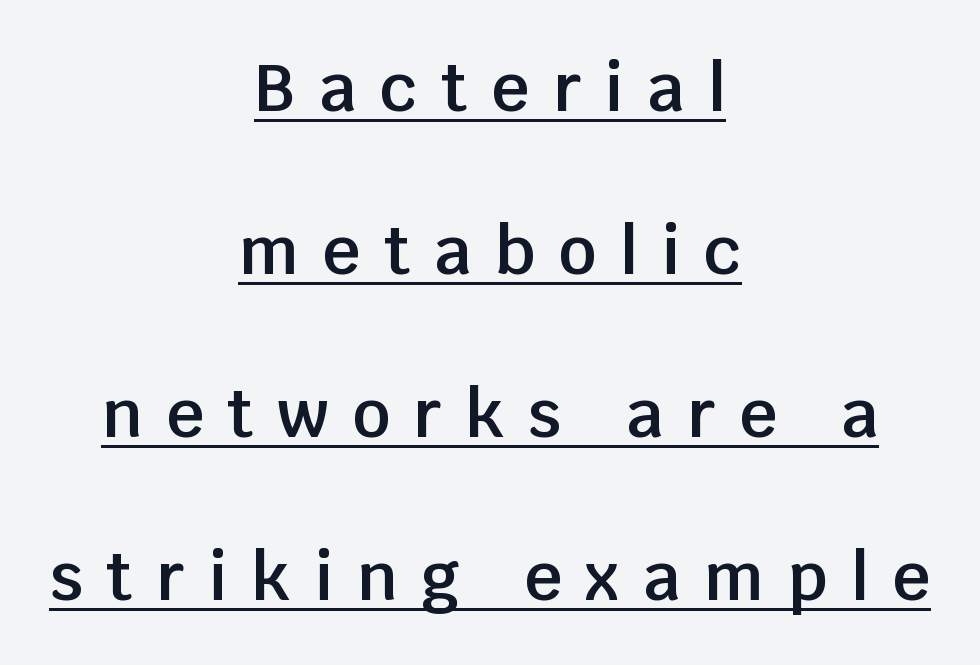
The image shows 66 px semibold sans-serif type, upright; set centered, loose line spacing (2.47x), unusually wide letter spacing (+0.36 em), underlined; low stroke contrast and a large x-height.
